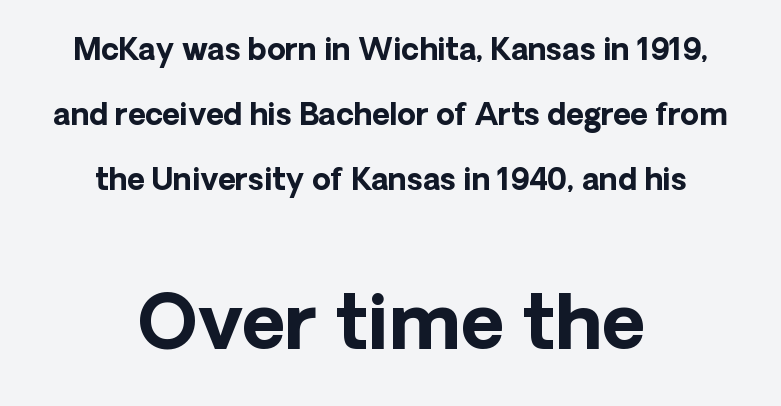
One glance says open: line gaps are wider than usual. The space directly below the letters is spotless. Note: no serifs on the glyphs. Each letter keeps its own natural width here, so spacing adapts to shape. A roman cut, with each character standing at attention. Is the type bold? Yes — the strokes are clearly thick and heavy.
